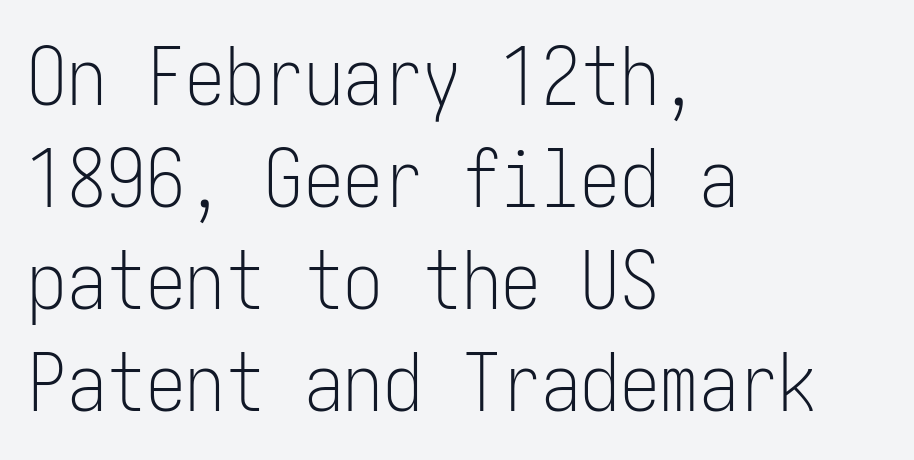
The designer left line spacing at the default. The gap between lines stays unmarked. A typesetter would call this zero additional tracking. The face used here is a sans, in the tradition of grotesques and geometrics. The ragged edge is on the right, which tells us the setting is flush left. Vertical stems look standard width or narrower in stroke.
